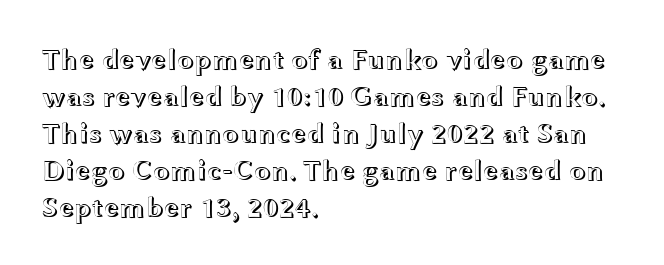
The image shows 28 px wide type, upright; set left-aligned, normal line spacing (1.32x), normal letter spacing, not underlined; a medium x-height.
